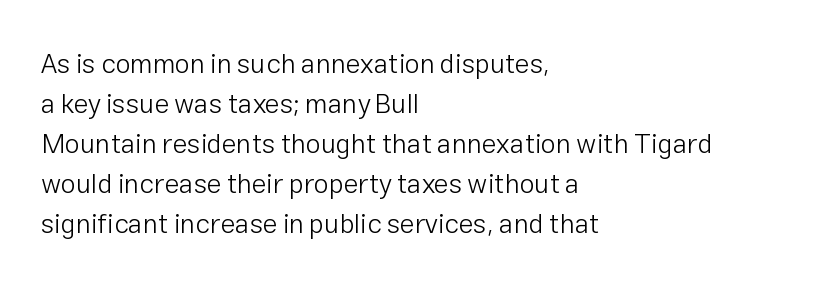
Italic: no, the glyphs are upright roman. Observe the ordinary spacing: letters are neighbours, not strangers. Line spacing here is normal. The zone under the glyphs is completely vacant. These lines stack with their left ends in a neat column.
